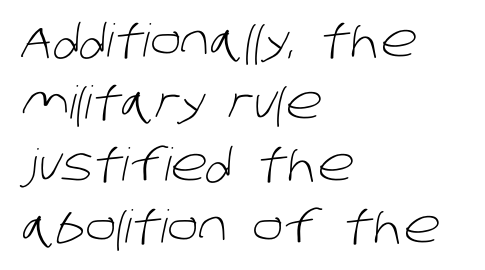
{"serif": "no", "bold": "no", "weight": "light", "width": "normal", "stroke_contrast": "low", "x_height": "large", "monospaced": "no", "underline": "no", "align": "left", "line_spacing": "normal", "line_spacing_ratio": 1.38, "letter_spacing": "normal", "letter_spacing_em": 0.0, "glyph_px": 45}
